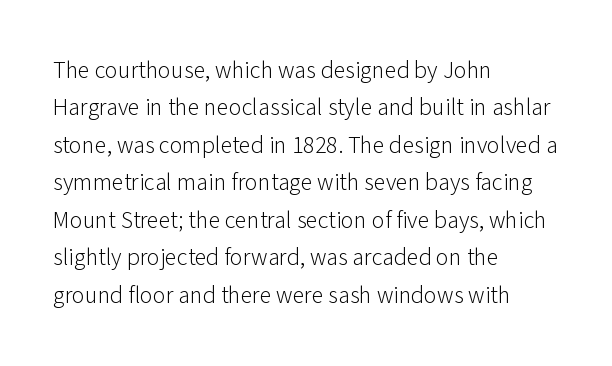
The image shows 24 px text type, upright; set left-aligned, normal line spacing (1.56x), normal letter spacing, not underlined.
